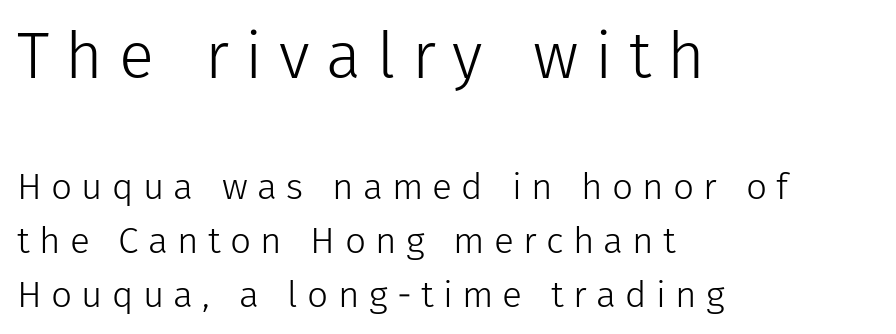
Q: Is the text bold? A: No.
Q: Is the text italic (slanted)? A: No, it is upright.
Q: Is the typeface a serif or a sans-serif typeface? A: Sans-serif.
Q: Is the text underlined? A: No.
Q: How is the paragraph aligned? A: Left-aligned.
Q: Is the spacing between letters normal or unusually wide? A: Unusually wide.
Q: Is the spacing between lines tight, normal or loose? A: Normal.
Q: Which block of text is set in a larger size, the first (top) or the second (bottom)? A: The first (top) one.
Q: Width (condensed, normal, or wide)? A: Normal.
Q: Stroke contrast? A: Low.
Q: x-height? A: Medium.
Q: Monospaced? A: No.
